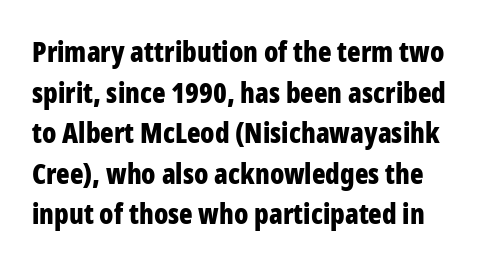
{"serif": "no", "italic": "no", "bold": "yes", "weight": "bold", "width": "condensed", "stroke_contrast": "low", "x_height": "medium", "monospaced": "no", "underline": "no", "line_spacing": "normal", "line_spacing_ratio": 1.45, "letter_spacing": "normal", "letter_spacing_em": 0.0, "glyph_px": 28}
